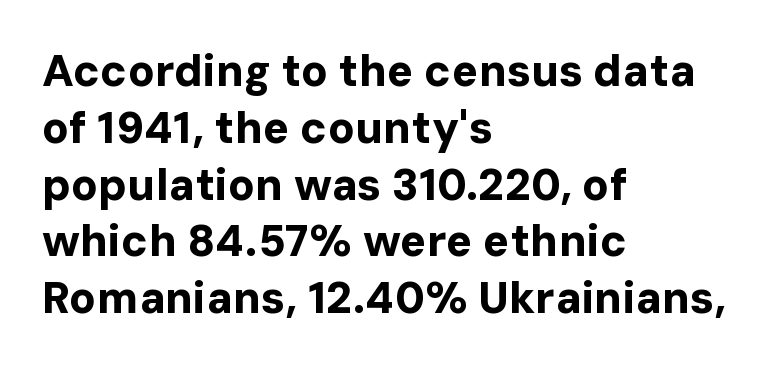
Q: Is the text bold? A: Yes.
Q: Is the text italic (slanted)? A: No, it is upright.
Q: Is the typeface a serif or a sans-serif typeface? A: Sans-serif.
Q: Is the text underlined? A: No.
Q: How is the paragraph aligned? A: Left-aligned.
Q: Is the spacing between letters normal or unusually wide? A: Normal.
Q: Is the spacing between lines tight, normal or loose? A: Normal.
Q: Width (condensed, normal, or wide)? A: Normal.
Q: Stroke contrast? A: Low.
Q: x-height? A: Medium.
Q: Monospaced? A: No.
